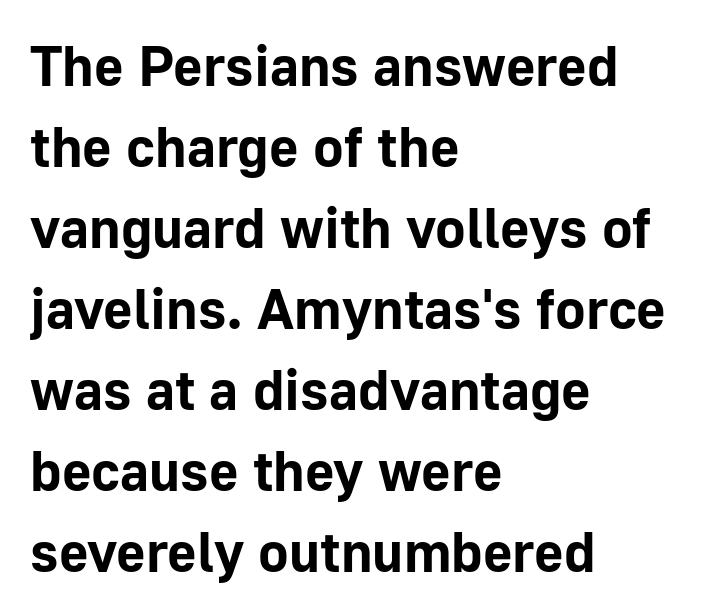
Q: Is the text bold? A: Yes.
Q: Is the text italic (slanted)? A: No, it is upright.
Q: Is the typeface a serif or a sans-serif typeface? A: Sans-serif.
Q: Is the text underlined? A: No.
Q: How is the paragraph aligned? A: Left-aligned.
Q: Is the spacing between letters normal or unusually wide? A: Normal.
Q: Is the spacing between lines tight, normal or loose? A: Normal.
Q: Width (condensed, normal, or wide)? A: Normal.
Q: Stroke contrast? A: Low.
Q: x-height? A: Medium.
Q: Monospaced? A: No.
